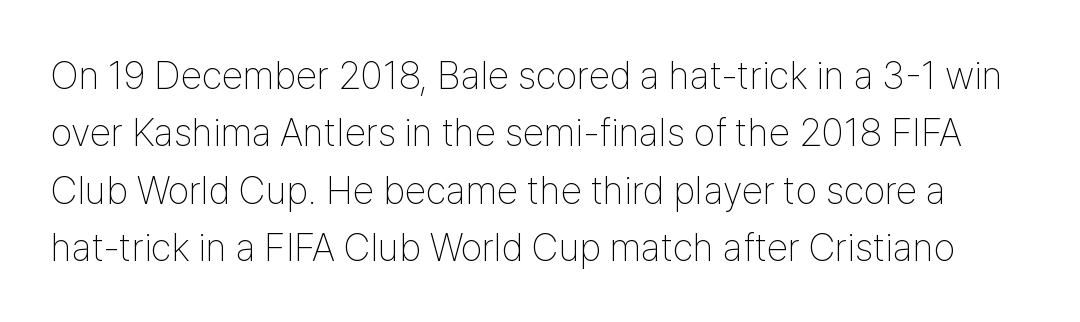
{"serif": "no", "italic": "no", "bold": "no", "weight": "thin", "width": "condensed", "stroke_contrast": "low", "x_height": "medium", "monospaced": "no", "underline": "no", "line_spacing": "normal", "line_spacing_ratio": 1.47, "letter_spacing": "normal", "letter_spacing_em": 0.0, "glyph_px": 39}
